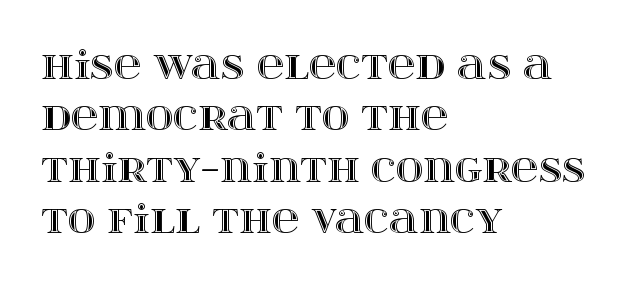
{"italic": "no", "width": "wide", "x_height": "large", "monospaced": "no", "underline": "no", "align": "left", "line_spacing": "normal", "line_spacing_ratio": 1.35, "letter_spacing": "normal", "letter_spacing_em": 0.0, "glyph_px": 38}
